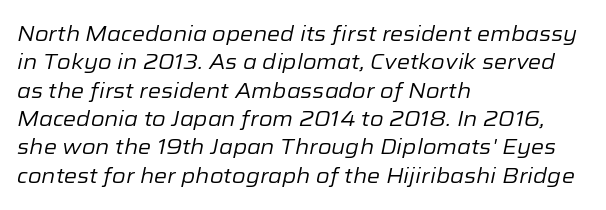
Q: Is the text bold? A: No.
Q: Is the text italic (slanted)? A: Yes, it leans right by about 12 degrees.
Q: Is the text underlined? A: No.
Q: How is the paragraph aligned? A: Left-aligned.
Q: Is the spacing between letters normal or unusually wide? A: Normal.
Q: Is the spacing between lines tight, normal or loose? A: Normal.
